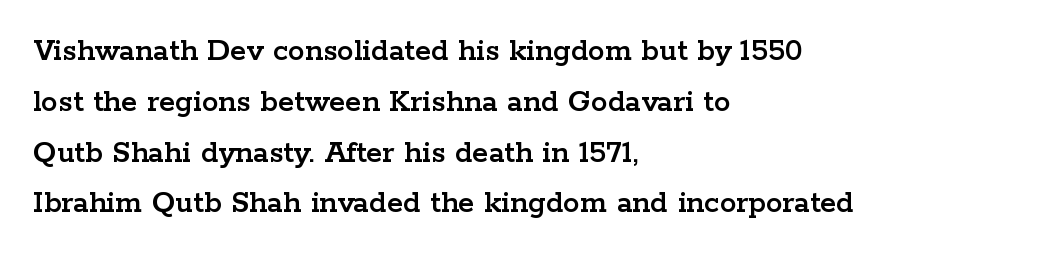
The image shows 33 px wide serif type, upright; set left-aligned, normal line spacing (1.54x), normal letter spacing, not underlined; low stroke contrast and a medium x-height.
